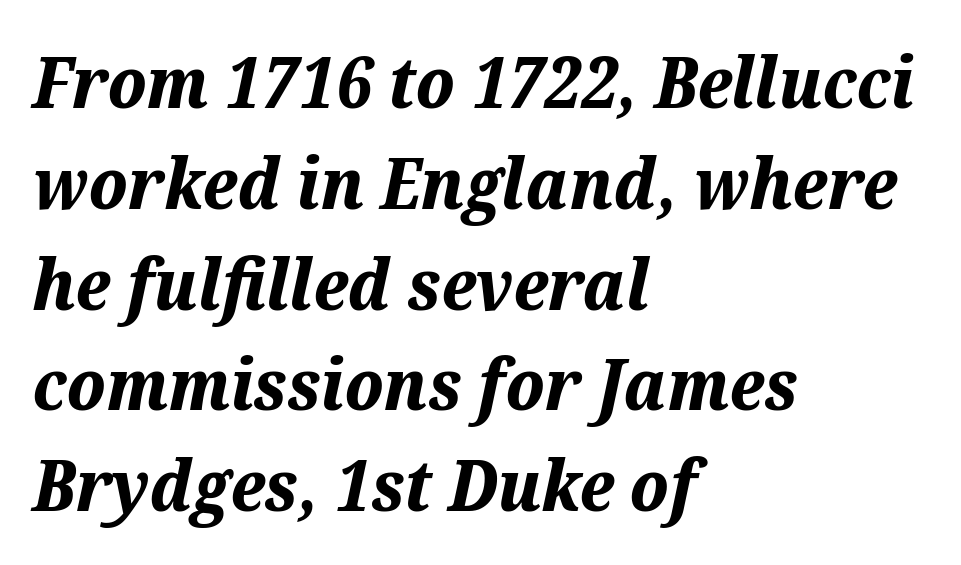
Q: Is the text bold? A: Yes.
Q: Is the text italic (slanted)? A: Yes, it leans right by about 12 degrees.
Q: Is the text underlined? A: No.
Q: How is the paragraph aligned? A: Left-aligned.
Q: Is the spacing between letters normal or unusually wide? A: Normal.
Q: Is the spacing between lines tight, normal or loose? A: Normal.
Q: Width (condensed, normal, or wide)? A: Normal.
Q: Stroke contrast? A: Medium.
Q: x-height? A: Medium.
Q: Monospaced? A: No.
